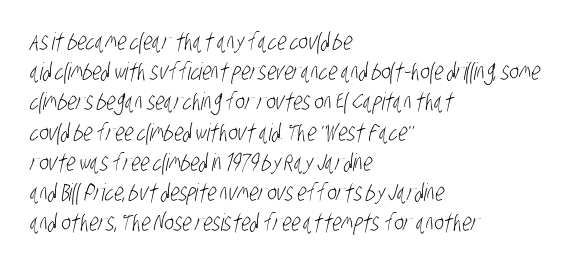
{"bold": "no", "underline": "no", "align": "left", "line_spacing": "normal", "line_spacing_ratio": 1.26, "letter_spacing": "normal", "letter_spacing_em": 0.0, "glyph_px": 24}
